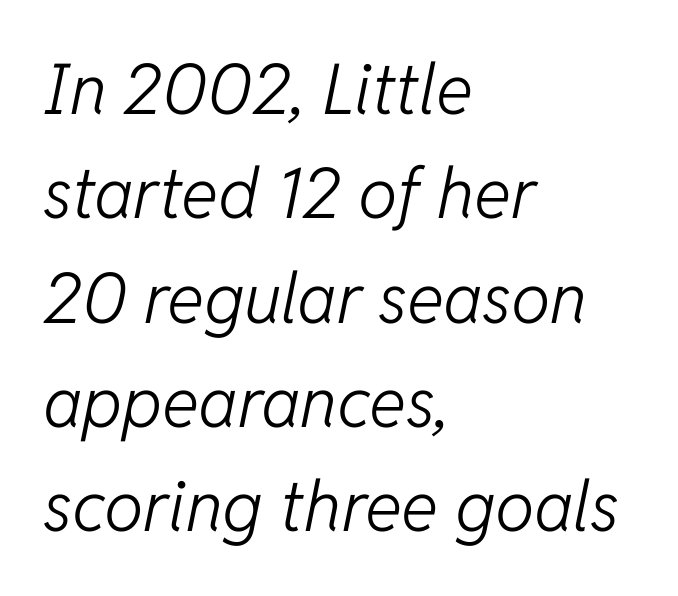
{"italic": "yes", "lean": "right", "slant_degrees": 11, "bold": "no", "weight": "light", "width": "normal", "stroke_contrast": "low", "x_height": "medium", "monospaced": "no", "underline": "no", "align": "left", "line_spacing": "normal", "line_spacing_ratio": 1.49, "letter_spacing": "normal", "letter_spacing_em": 0.0, "glyph_px": 70}
